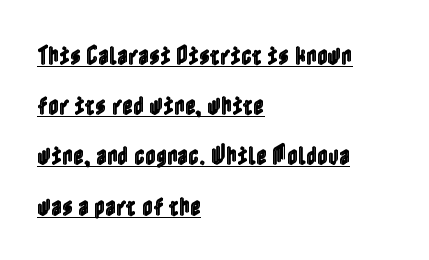
This sample carries an underscore along the baseline area. Every character sits straight up, as roman type does. The paragraph shown leans on its left margin. The face used here is rendered with its standard letterfit.
